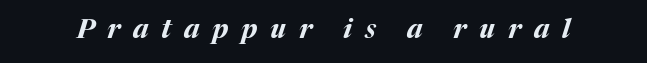
Q: Is the text bold? A: Yes.
Q: Is the text italic (slanted)? A: Yes, it leans right by about 17 degrees.
Q: Is the text underlined? A: No.
Q: Is the spacing between letters normal or unusually wide? A: Unusually wide.
